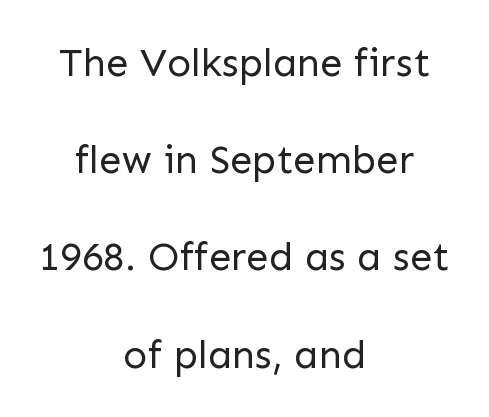
Check where the strokes stop: nothing finishes them off — pure sans. Type without underlining. Summary of weight: not heavy and not bold. Each letter keeps its own natural width here, so spacing adapts to shape. The rendering positions every line midway between the sides. Tracking here is standard; glyphs follow each other at the usual distance.
